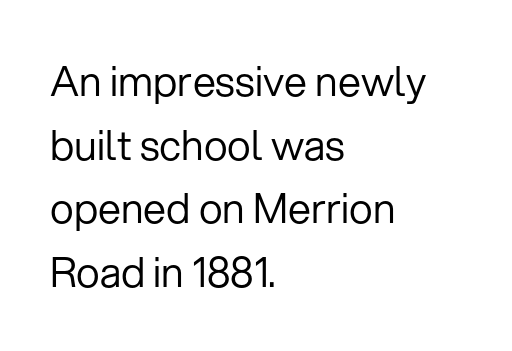
The image shows 41 px regular-weight sans-serif type, upright; set left-aligned, normal line spacing (1.55x), normal letter spacing, not underlined; low stroke contrast and a medium x-height.
